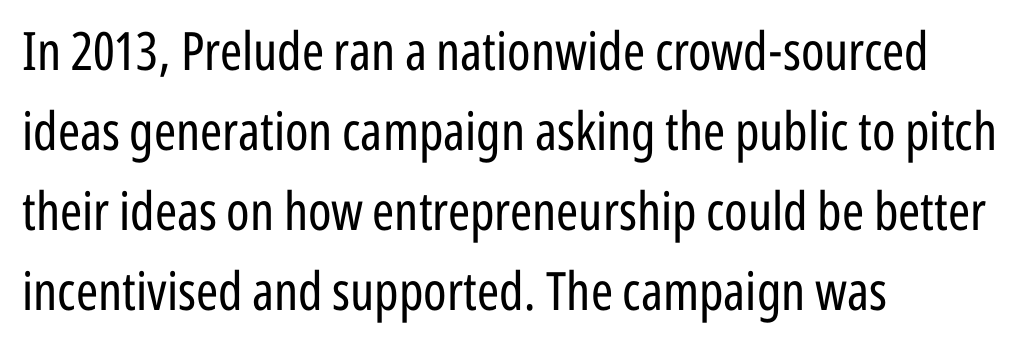
A typesetter would call this zero additional tracking. Line starts are locked; line ends wander. Unlike italic type, these characters show no tilt at all. Nothing sits at the stroke ends, so this counts as sans-serif.
